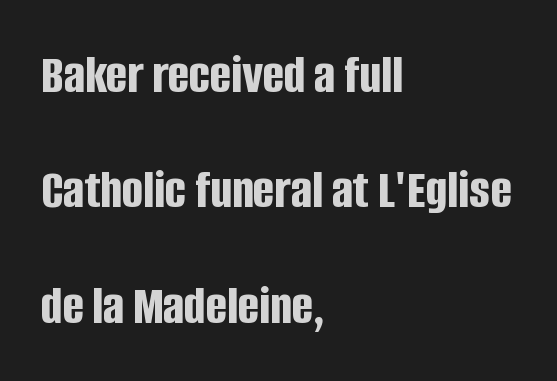
{"serif": "no", "italic": "no", "bold": "yes", "weight": "bold", "width": "condensed", "stroke_contrast": "low", "x_height": "large", "monospaced": "no", "underline": "no", "align": "left", "line_spacing": "loose", "line_spacing_ratio": 2.06, "letter_spacing": "normal", "letter_spacing_em": 0.0, "glyph_px": 56}
